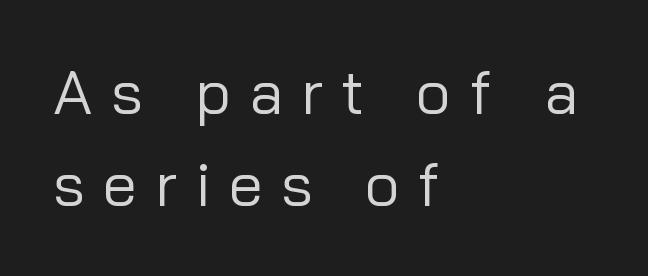
The image shows 61 px regular-weight sans-serif type, upright; set left-aligned, normal line spacing (1.51x), unusually wide letter spacing (+0.3 em), not underlined; low stroke contrast and a medium x-height.
